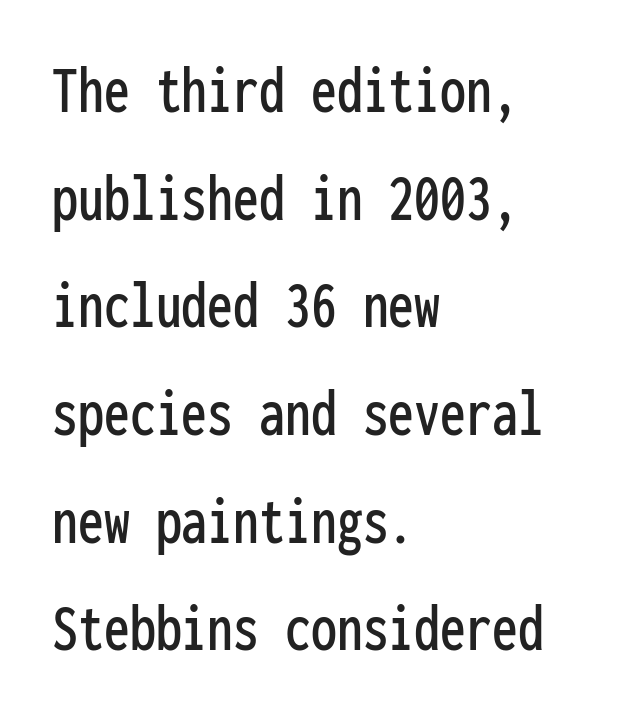
The image shows 69 px condensed sans-serif type, upright, monospaced; set left-aligned, normal line spacing (1.56x), normal letter spacing, not underlined; low stroke contrast and a medium x-height.
